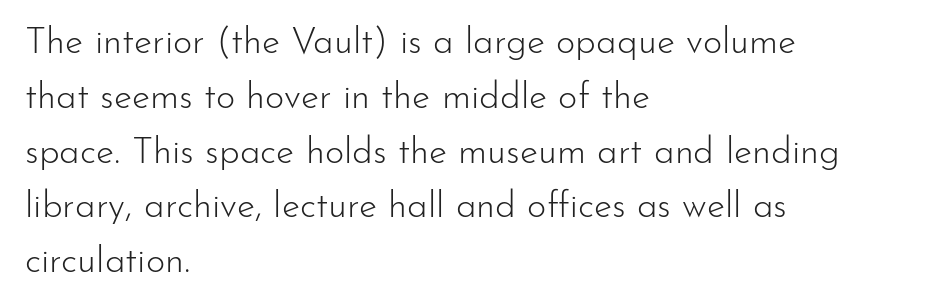
Q: Is the text bold? A: No.
Q: Is the text italic (slanted)? A: No, it is upright.
Q: Is the typeface a serif or a sans-serif typeface? A: Sans-serif.
Q: Is the text underlined? A: No.
Q: How is the paragraph aligned? A: Left-aligned.
Q: Is the spacing between letters normal or unusually wide? A: Normal.
Q: Is the spacing between lines tight, normal or loose? A: Normal.
Q: Width (condensed, normal, or wide)? A: Normal.
Q: Stroke contrast? A: Low.
Q: x-height? A: Small.
Q: Monospaced? A: No.
